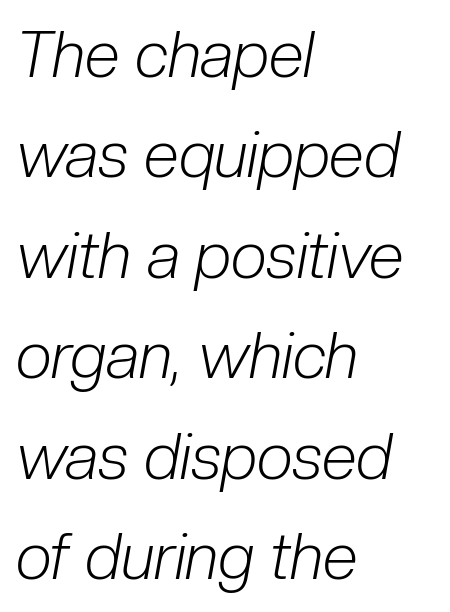
Q: Is the text bold? A: No.
Q: Is the text italic (slanted)? A: Yes, it leans right by about 10 degrees.
Q: Is the text underlined? A: No.
Q: How is the paragraph aligned? A: Left-aligned.
Q: Is the spacing between letters normal or unusually wide? A: Normal.
Q: Is the spacing between lines tight, normal or loose? A: Normal.
Q: Width (condensed, normal, or wide)? A: Condensed.
Q: Stroke contrast? A: Low.
Q: x-height? A: Medium.
Q: Monospaced? A: No.
